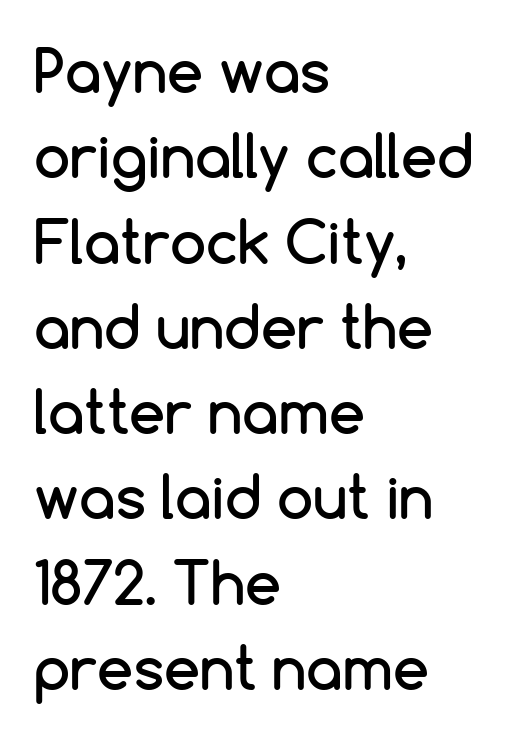
Q: Is the text italic (slanted)? A: No, it is upright.
Q: Is the typeface a serif or a sans-serif typeface? A: Sans-serif.
Q: Is the text underlined? A: No.
Q: How is the paragraph aligned? A: Left-aligned.
Q: Is the spacing between letters normal or unusually wide? A: Normal.
Q: Is the spacing between lines tight, normal or loose? A: Normal.
Q: Width (condensed, normal, or wide)? A: Normal.
Q: Stroke contrast? A: Low.
Q: x-height? A: Medium.
Q: Monospaced? A: No.
